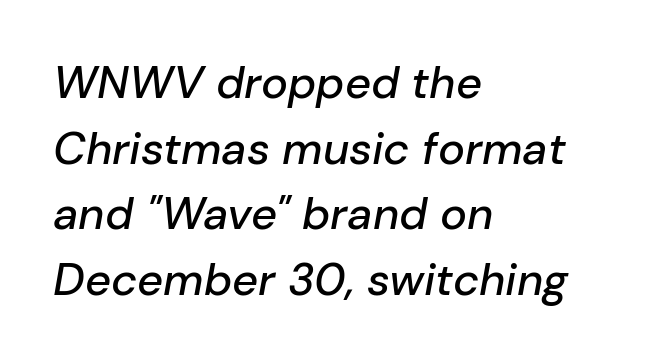
Q: Is the text italic (slanted)? A: Yes, it leans right by about 10 degrees.
Q: Is the text underlined? A: No.
Q: How is the paragraph aligned? A: Left-aligned.
Q: Is the spacing between letters normal or unusually wide? A: Normal.
Q: Is the spacing between lines tight, normal or loose? A: Normal.
Q: Width (condensed, normal, or wide)? A: Normal.
Q: Stroke contrast? A: Low.
Q: x-height? A: Medium.
Q: Monospaced? A: No.
